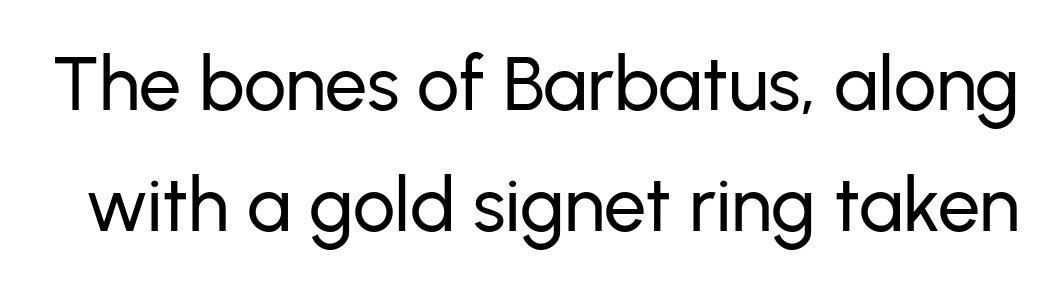
Characters follow at the spacing the type designer built in. Successive baselines arrive at the customary interval. The letters carry no serifs — their stems end cleanly without finishing strokes. Character widths vary here, with narrow letters taking less room than wide ones. Each row of text sits above clean, open space.
